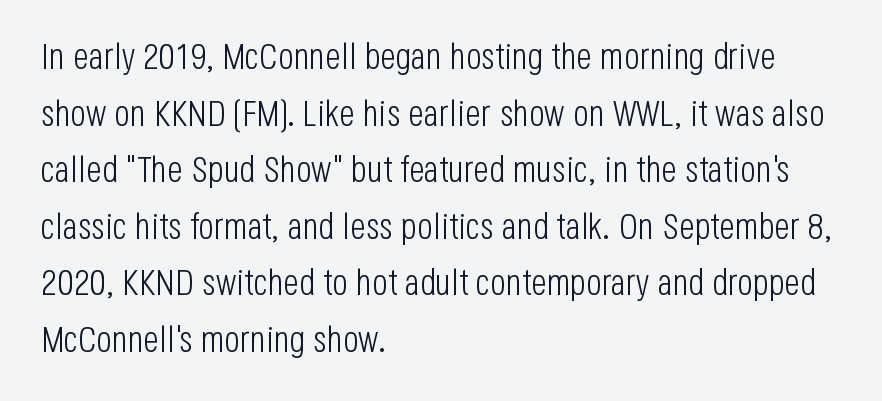
{"serif": "no", "italic": "no", "bold": "no", "weight": "light", "width": "condensed", "stroke_contrast": "low", "x_height": "large", "monospaced": "no", "underline": "no", "align": "left", "line_spacing": "normal", "line_spacing_ratio": 1.53, "letter_spacing": "normal", "letter_spacing_em": 0.0, "glyph_px": 37}
